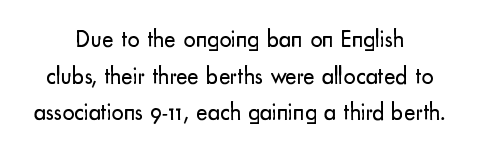
What's the leading like? Ordinary, nothing unusual. This rendering leaves character spacing at its baseline value. Check under the words: just untouched page. A light-to-regular cut is what we see here. The type sits square on the baseline with zero lean. Visually the block forms a symmetrical silhouette, jagged on both flanks.
